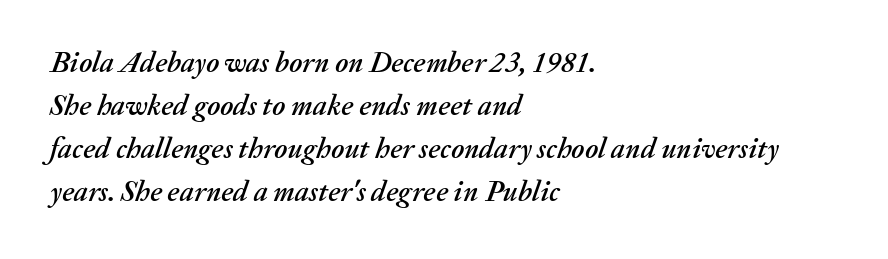
{"italic": "yes", "lean": "right", "slant_degrees": 20, "width": "normal", "stroke_contrast": "medium", "x_height": "medium", "monospaced": "no", "underline": "no", "align": "left", "line_spacing": "normal", "line_spacing_ratio": 1.48, "letter_spacing": "normal", "letter_spacing_em": 0.0, "glyph_px": 29}
